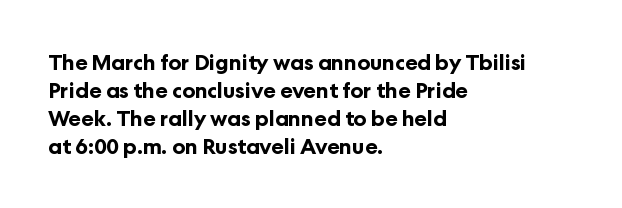
{"italic": "no", "bold": "yes", "underline": "no", "align": "left", "line_spacing": "normal", "line_spacing_ratio": 1.33, "letter_spacing": "normal", "letter_spacing_em": 0.0, "glyph_px": 21}
